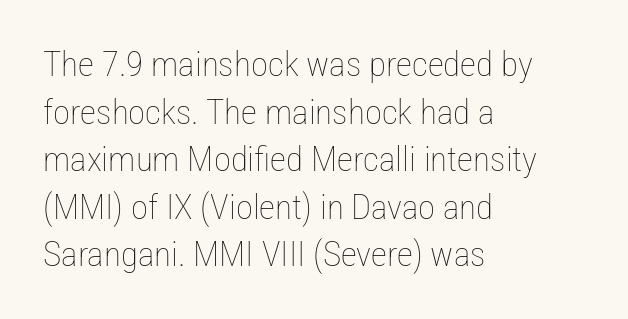
Tracking value appears to be zero — textbook default spacing. Visually the block forms a straight wall on the left and a jagged coastline on the right. These lines sit exactly where default settings would place them. The glyphs are unaccompanied by any horizontal stroke below them.
